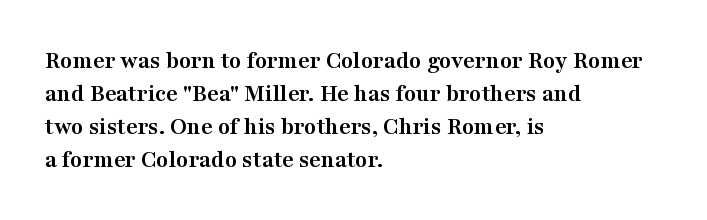
{"italic": "no", "bold": "yes", "underline": "no", "align": "left", "line_spacing": "normal", "line_spacing_ratio": 1.32, "letter_spacing": "normal", "letter_spacing_em": 0.0, "glyph_px": 25}
